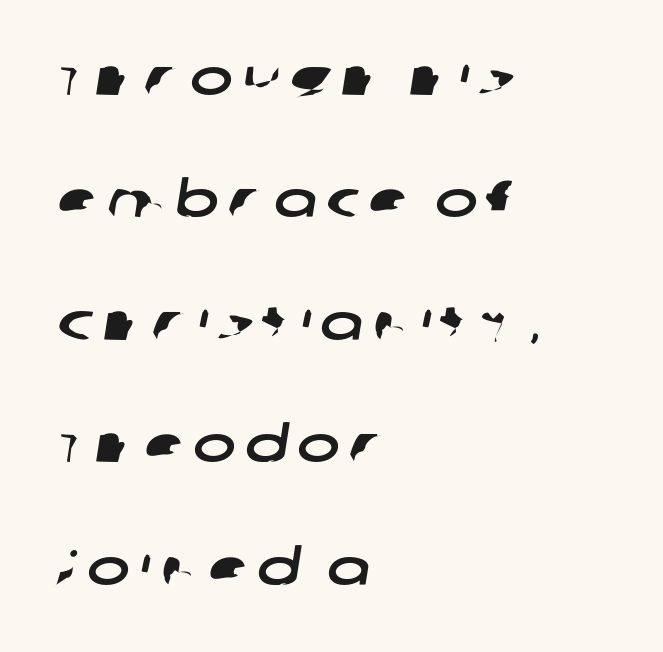
The image shows 51 px wide sans-serif type; set left-aligned, loose line spacing (2.4x), not underlined; low stroke contrast and a large x-height.
